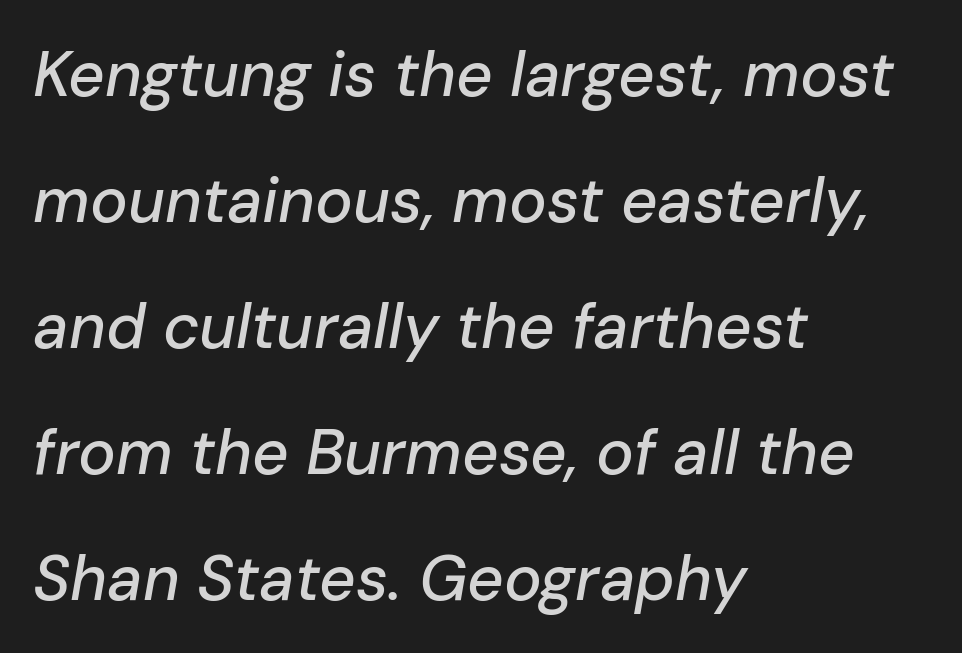
{"italic": "yes", "lean": "right", "slant_degrees": 10, "width": "normal", "stroke_contrast": "low", "x_height": "medium", "monospaced": "no", "underline": "no", "align": "left", "line_spacing": "loose", "line_spacing_ratio": 2.0, "letter_spacing": "normal", "letter_spacing_em": 0.0, "glyph_px": 63}
